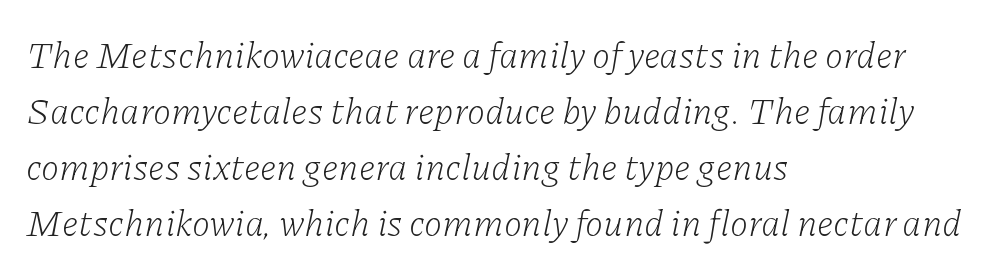
{"serif": "yes", "italic": "yes", "lean": "right", "slant_degrees": 11, "bold": "no", "weight": "light", "width": "normal", "stroke_contrast": "low", "x_height": "medium", "monospaced": "no", "underline": "no", "align": "left", "line_spacing": "normal", "line_spacing_ratio": 1.51, "letter_spacing": "normal", "letter_spacing_em": 0.0, "glyph_px": 37}
